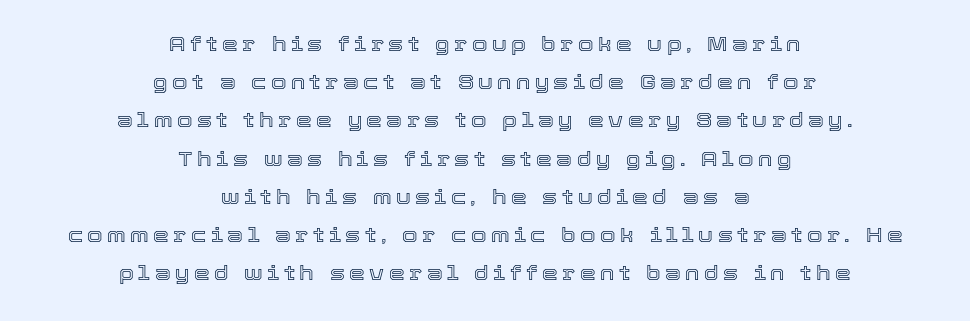
Q: Is the text italic (slanted)? A: No, it is upright.
Q: Is the text underlined? A: No.
Q: How is the paragraph aligned? A: Centered.
Q: Is the spacing between letters normal or unusually wide? A: Unusually wide.
Q: Is the spacing between lines tight, normal or loose? A: Loose.
